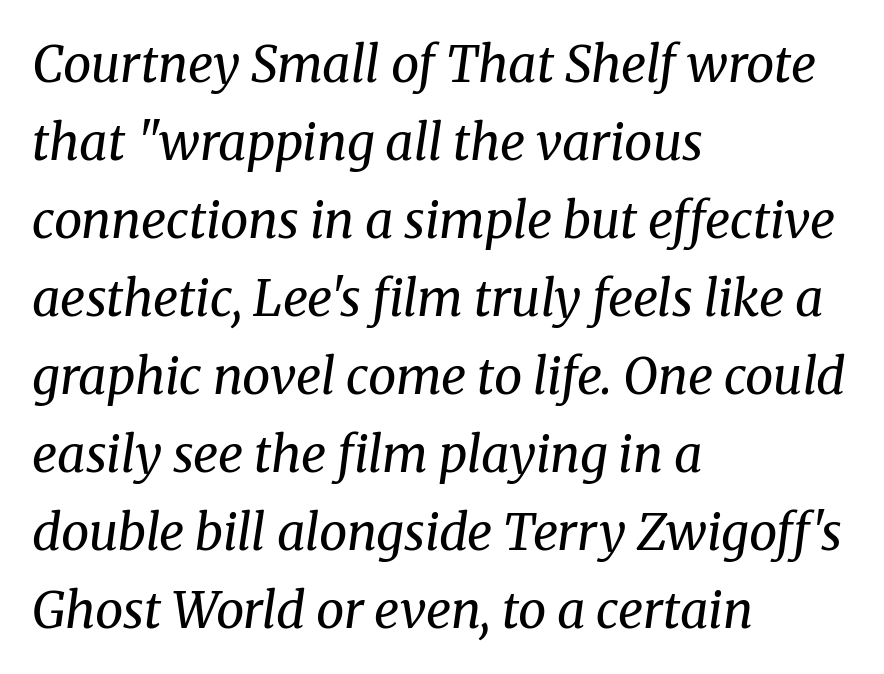
{"serif": "yes", "italic": "yes", "lean": "right", "slant_degrees": 8, "bold": "no", "weight": "regular", "width": "normal", "stroke_contrast": "medium", "x_height": "medium", "monospaced": "no", "underline": "no", "align": "left", "line_spacing": "normal", "line_spacing_ratio": 1.56, "letter_spacing": "normal", "letter_spacing_em": 0.0, "glyph_px": 50}
